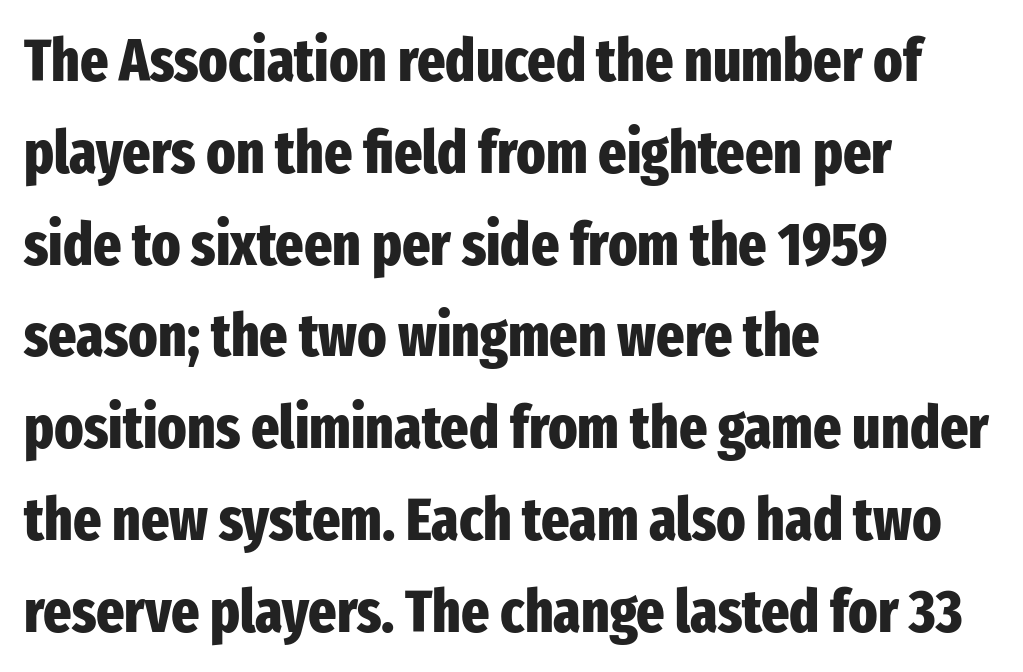
{"serif": "no", "italic": "no", "bold": "yes", "weight": "heavy", "width": "condensed", "stroke_contrast": "low", "x_height": "medium", "monospaced": "no", "underline": "no", "align": "left", "line_spacing": "normal", "line_spacing_ratio": 1.53, "letter_spacing": "normal", "letter_spacing_em": 0.0, "glyph_px": 60}
